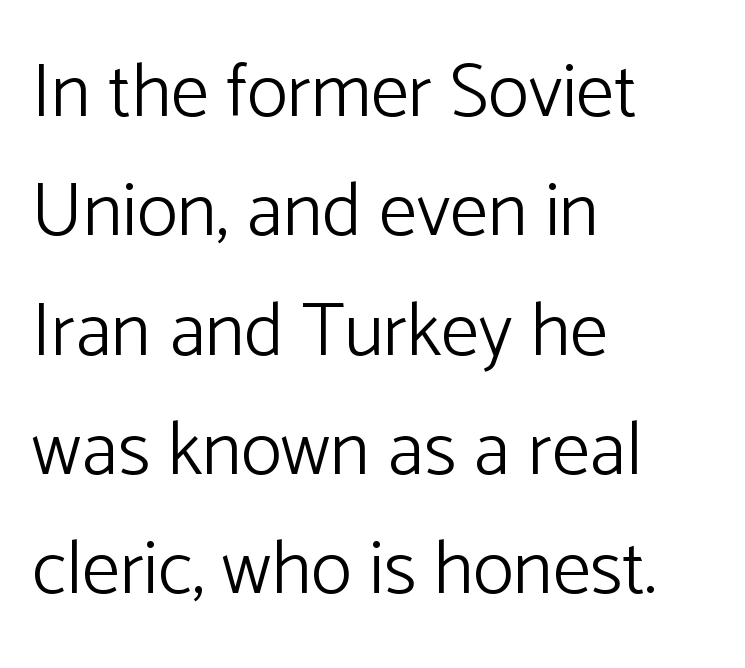
Compared with typical body copy, the letter spacing here is the same. This is sans-serif lettering, the kind often seen on screens and signage. Evenly set lines give the paragraph a standard silhouette. Weight: regular or lighter.
